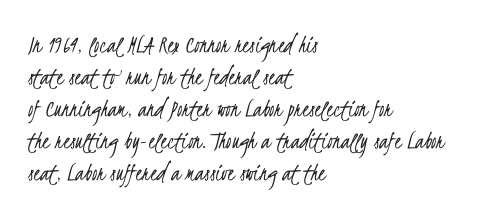
The weight tops out at a normal text grade. Casual observation: everything's shoved over to the left. The line texture is even and compact thanks to regular tracking. The zone under the glyphs is completely vacant.
